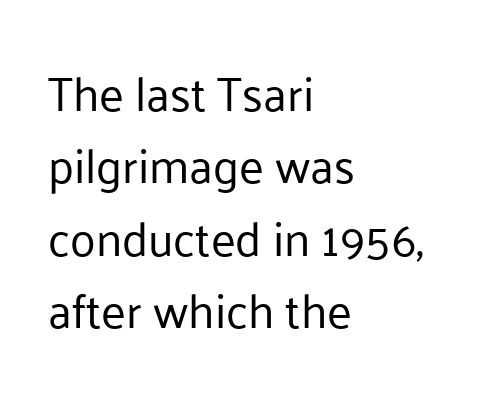
{"serif": "no", "italic": "no", "bold": "no", "weight": "regular", "width": "normal", "stroke_contrast": "low", "x_height": "medium", "monospaced": "no", "underline": "no", "align": "left", "line_spacing": "normal", "line_spacing_ratio": 1.54, "letter_spacing": "normal", "letter_spacing_em": 0.0, "glyph_px": 47}
